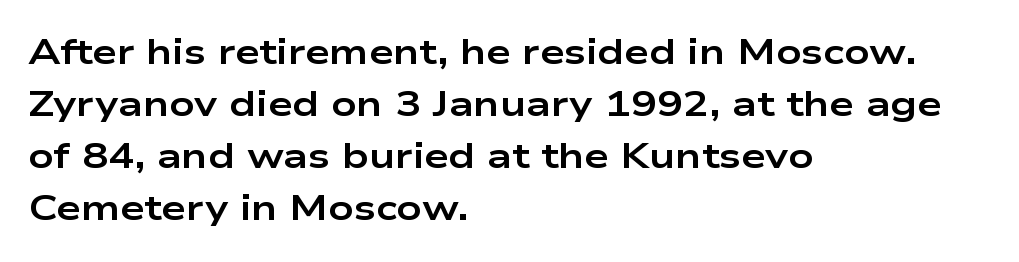
The line texture is even and compact thanks to regular tracking. Quick note: interline space is typical. This is heavy type, rendered in bold. Serif or sans? Sans — the stroke terminals are bare. Proportional: the letters do not fall into vertical columns. The baseline area is clear.
